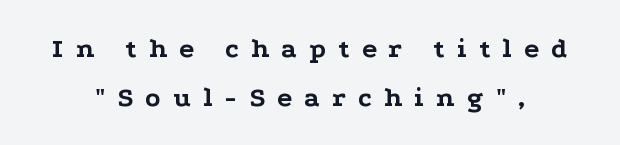
{"serif": "yes", "italic": "no", "bold": "yes", "weight": "bold", "width": "wide", "stroke_contrast": "low", "x_height": "medium", "monospaced": "no", "underline": "no", "line_spacing_ratio": 1.75, "letter_spacing": "wide", "letter_spacing_em": 0.43, "glyph_px": 28}
